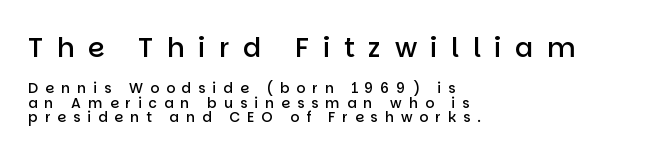
{"italic": "no", "bold": "semi", "underline": "no", "align": "left", "line_spacing": "tight", "line_spacing_ratio": 1.05, "letter_spacing": "wide", "letter_spacing_em": 0.5, "larger_block": "first", "size_ratio": 1.93, "glyph_px": 27}
